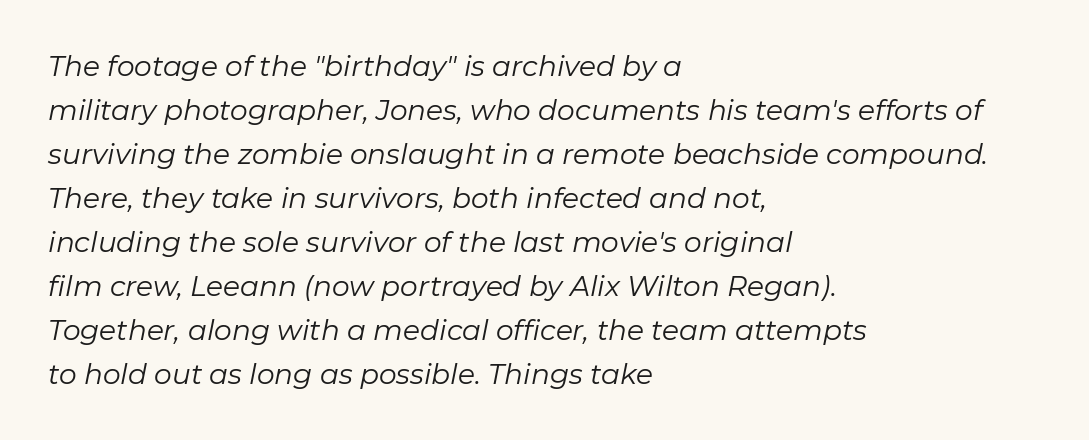
Q: Is the text bold? A: No.
Q: Is the text italic (slanted)? A: Yes, it leans right by about 11 degrees.
Q: Is the text underlined? A: No.
Q: How is the paragraph aligned? A: Left-aligned.
Q: Is the spacing between letters normal or unusually wide? A: Normal.
Q: Is the spacing between lines tight, normal or loose? A: Normal.
Q: Width (condensed, normal, or wide)? A: Normal.
Q: Stroke contrast? A: Low.
Q: x-height? A: Medium.
Q: Monospaced? A: No.
